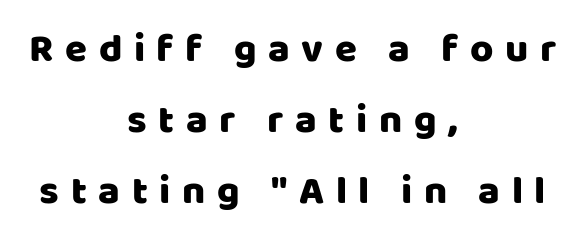
The image shows 40 px sans-serif type, upright; set centered, line spacing 1.78x, unusually wide letter spacing (+0.29 em), not underlined; low stroke contrast and a large x-height.
